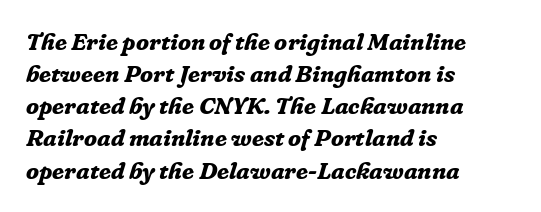
Q: Is the text bold? A: Yes.
Q: Is the text italic (slanted)? A: Yes, it leans right by about 16 degrees.
Q: Is the text underlined? A: No.
Q: How is the paragraph aligned? A: Left-aligned.
Q: Is the spacing between letters normal or unusually wide? A: Normal.
Q: Is the spacing between lines tight, normal or loose? A: Normal.
